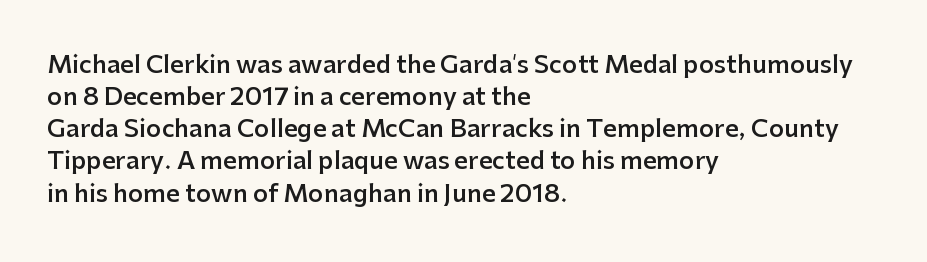
The string is rendered with underlining switched off. Stroke thickness is moderately raised; the sample reads as semibold. Tracking here is standard; glyphs follow each other at the usual distance. The block of text has a typical density, with ordinary space between rows.
